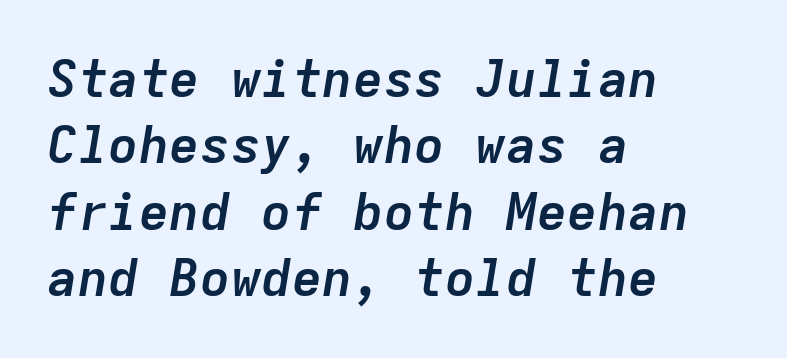
Q: Is the text bold? A: Yes.
Q: Is the text italic (slanted)? A: Yes, it leans right by about 9 degrees.
Q: Is the text underlined? A: No.
Q: How is the paragraph aligned? A: Left-aligned.
Q: Is the spacing between letters normal or unusually wide? A: Normal.
Q: Is the spacing between lines tight, normal or loose? A: Normal.
Q: Width (condensed, normal, or wide)? A: Normal.
Q: Stroke contrast? A: Low.
Q: x-height? A: Medium.
Q: Monospaced? A: Yes.
